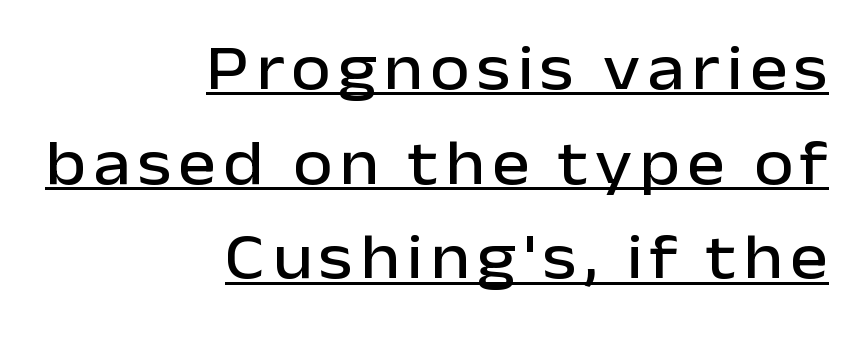
{"serif": "no", "italic": "no", "width": "normal", "stroke_contrast": "low", "x_height": "medium", "monospaced": "no", "underline": "yes", "align": "right", "line_spacing": "normal", "line_spacing_ratio": 1.48, "glyph_px": 64}
